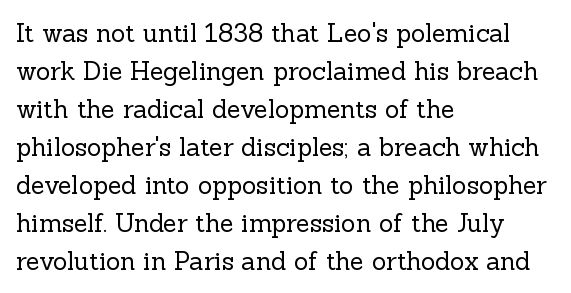
Q: Is the text bold? A: No.
Q: Is the text italic (slanted)? A: No, it is upright.
Q: Is the text underlined? A: No.
Q: How is the paragraph aligned? A: Left-aligned.
Q: Is the spacing between letters normal or unusually wide? A: Normal.
Q: Is the spacing between lines tight, normal or loose? A: Normal.
